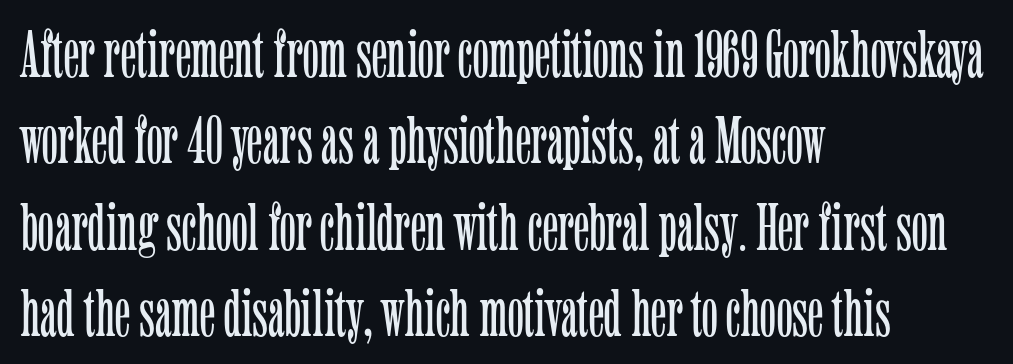
This sample uses an upright cut, with every glyph sitting square on the baseline. Lines of text with bare space underneath. These lines are composed in type with serifs. This block has exactly the height ordinary leading produces. The strokes carry an ordinary text weight at most. Proportional: the letters do not fall into vertical columns.
